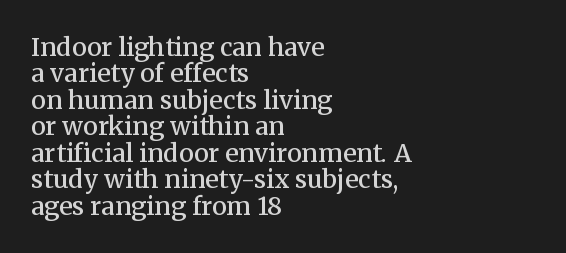
Q: Is the text bold? A: Semi-bold.
Q: Is the text italic (slanted)? A: No, it is upright.
Q: Is the text underlined? A: No.
Q: How is the paragraph aligned? A: Left-aligned.
Q: Is the spacing between letters normal or unusually wide? A: Normal.
Q: Is the spacing between lines tight, normal or loose? A: Tight.
